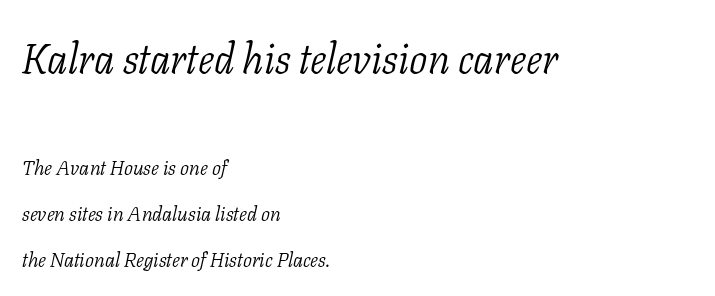
Q: Is the text bold? A: No.
Q: Is the text italic (slanted)? A: Yes, it leans right by about 11 degrees.
Q: Is the typeface a serif or a sans-serif typeface? A: Serif.
Q: Is the text underlined? A: No.
Q: How is the paragraph aligned? A: Left-aligned.
Q: Is the spacing between letters normal or unusually wide? A: Normal.
Q: Is the spacing between lines tight, normal or loose? A: Loose.
Q: Which block of text is set in a larger size, the first (top) or the second (bottom)? A: The first (top) one.
Q: Width (condensed, normal, or wide)? A: Normal.
Q: Stroke contrast? A: Low.
Q: x-height? A: Medium.
Q: Monospaced? A: No.
